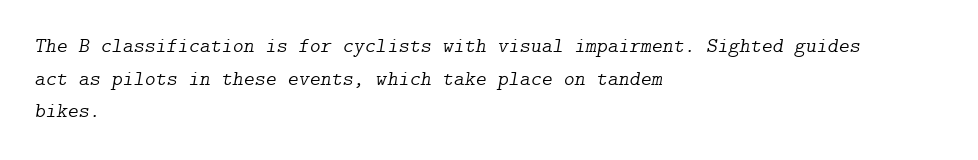
A student would call this left alignment; a typographer would say flush left, rag right. No extra tracking has been applied to these lines. Weight: regular or lighter. Letters rest on an invisible, unmarked baseline.
